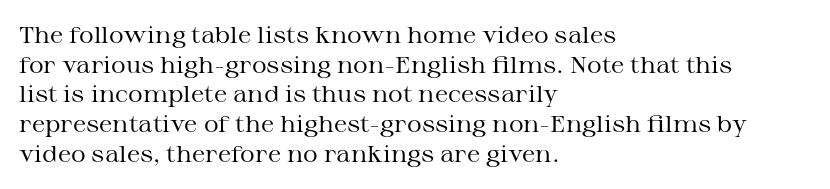
The lines sit at an ordinary, default distance from one another. The rag falls on the right side of this text block. The characters are drawn with everyday or finer stroke widths. Descender tails drop into unmarked territory.
